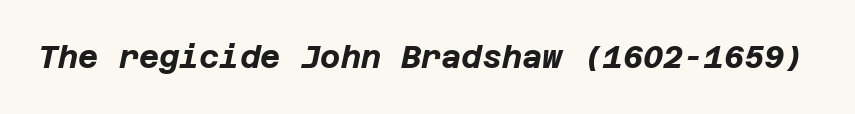
Compared with an ordinary text face, these strokes are far heavier — a full bold. These lines were composed using italics. Inter-character spacing is left at the font's built-in metrics. Decoration check: the copy has no underline.
